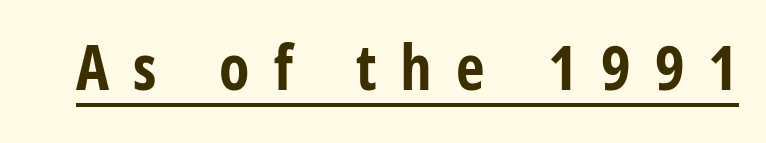
The image shows 63 px bold, condensed sans-serif type, upright; set unusually wide letter spacing (+0.38 em), underlined; low stroke contrast and a large x-height.
